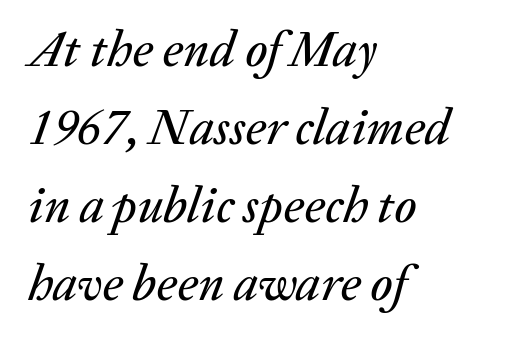
{"italic": "yes", "lean": "right", "slant_degrees": 20, "width": "normal", "stroke_contrast": "low", "x_height": "medium", "monospaced": "no", "underline": "no", "align": "left", "line_spacing": "normal", "line_spacing_ratio": 1.56, "letter_spacing": "normal", "letter_spacing_em": 0.0, "glyph_px": 50}
